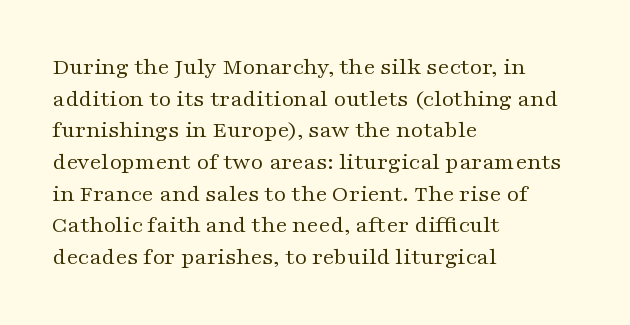
Leftover space on each line is placed entirely after the last word. The typesetting does not lean heavy: it is not bold. Honestly, the letter spacing is just normal — you wouldn't notice it. Underline: absent. If you drew a line through each stem, it would be perfectly vertical.
